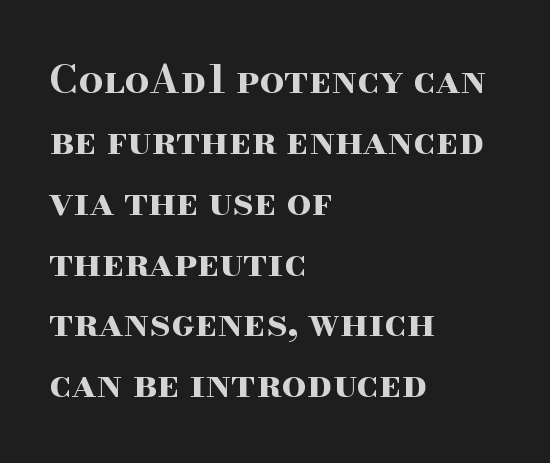
The image shows 39 px bold, wide serif type, upright; set left-aligned, normal line spacing (1.56x), normal letter spacing, not underlined; high stroke contrast and a small x-height.
